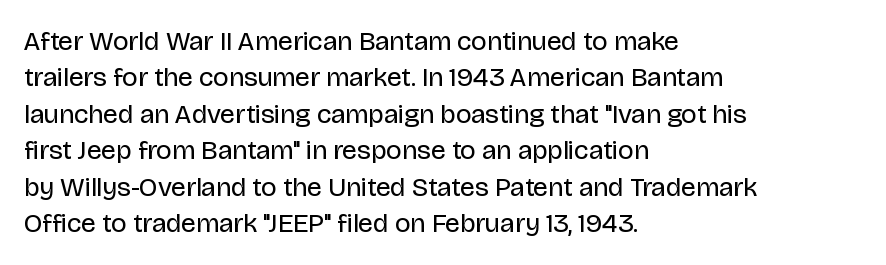
{"italic": "no", "bold": "no", "underline": "no", "align": "left", "line_spacing": "normal", "line_spacing_ratio": 1.35, "letter_spacing": "normal", "letter_spacing_em": 0.0, "glyph_px": 27}
